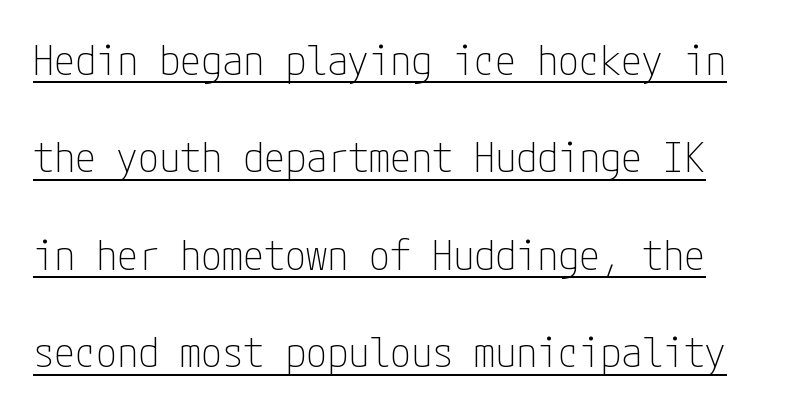
The image shows 42 px thin, condensed sans-serif type, upright; set loose line spacing (2.32x), normal letter spacing, underlined; low stroke contrast and a medium x-height.
